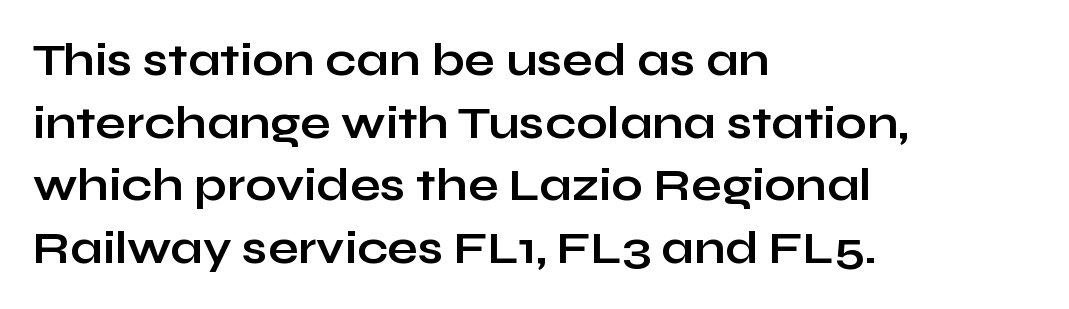
{"serif": "no", "italic": "no", "bold": "yes", "weight": "bold", "width": "wide", "stroke_contrast": "low", "x_height": "medium", "monospaced": "no", "underline": "no", "align": "left", "line_spacing": "normal", "line_spacing_ratio": 1.39, "letter_spacing": "normal", "letter_spacing_em": 0.0, "glyph_px": 45}
